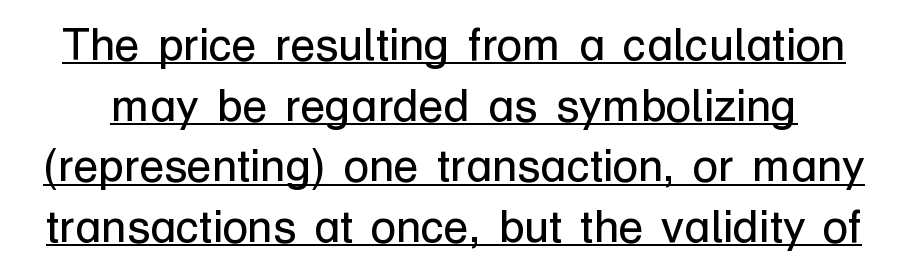
{"serif": "no", "italic": "no", "bold": "no", "weight": "regular", "width": "normal", "stroke_contrast": "low", "x_height": "medium", "monospaced": "no", "underline": "yes", "line_spacing": "normal", "line_spacing_ratio": 1.32, "letter_spacing": "normal", "letter_spacing_em": 0.0, "glyph_px": 46}
